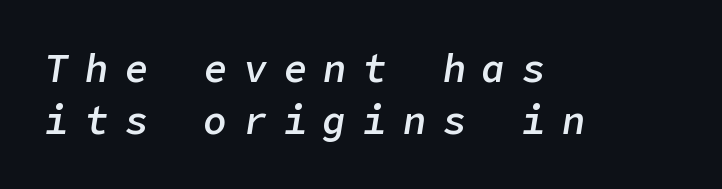
{"italic": "yes", "lean": "right", "slant_degrees": 9, "bold": "semi", "weight": "semibold", "width": "normal", "stroke_contrast": "low", "x_height": "medium", "underline": "no", "align": "left", "line_spacing": "normal", "line_spacing_ratio": 1.34, "letter_spacing": "wide", "letter_spacing_em": 0.42, "glyph_px": 39}
